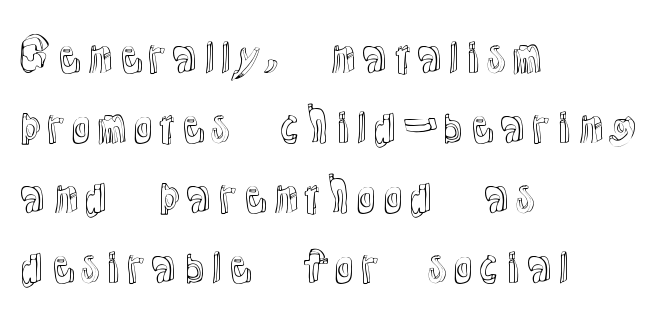
{"italic": "no", "width": "normal", "x_height": "medium", "monospaced": "no", "underline": "no", "align": "left", "line_spacing": "normal", "line_spacing_ratio": 1.59, "letter_spacing": "normal", "letter_spacing_em": 0.0, "glyph_px": 44}
